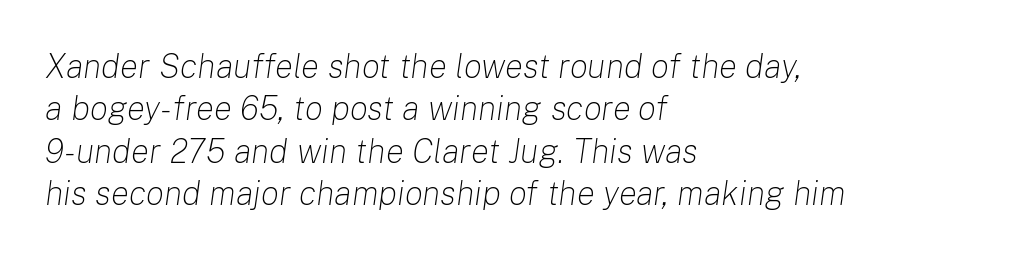
Rows of type keep a routine distance in the vertical direction. The space directly below the letters is spotless. A quiet, ordinary-to-light weight characterises the typeface. These lines are rendered in a variable-pitch font. All the whitespace from short lines collects on the right. The whole block is typeset with a tilt.
